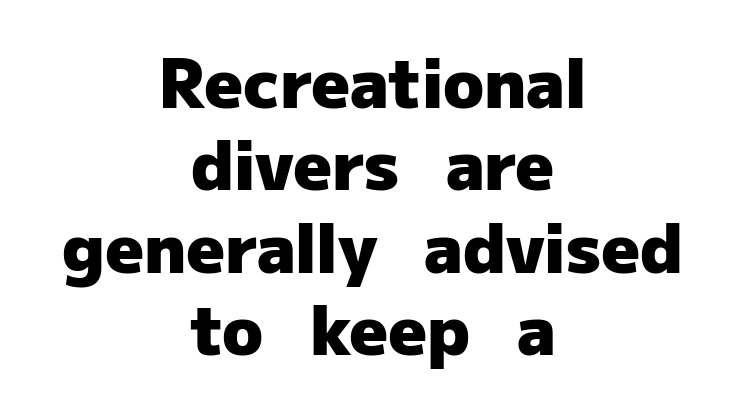
The image shows 67 px heavy sans-serif type, upright; set centered, line spacing 1.23x, normal letter spacing, not underlined; low stroke contrast and a medium x-height.
